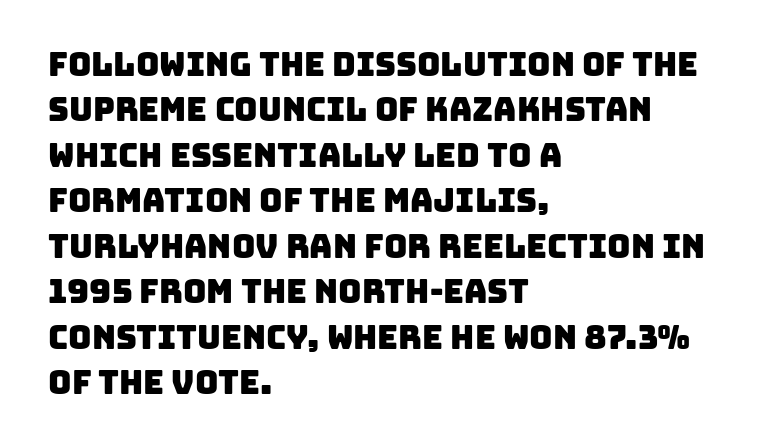
{"serif": "no", "width": "normal", "stroke_contrast": "low", "x_height": "large", "monospaced": "no", "underline": "no", "align": "left", "line_spacing": "normal", "line_spacing_ratio": 1.42, "letter_spacing": "normal", "letter_spacing_em": 0.0, "glyph_px": 32}
